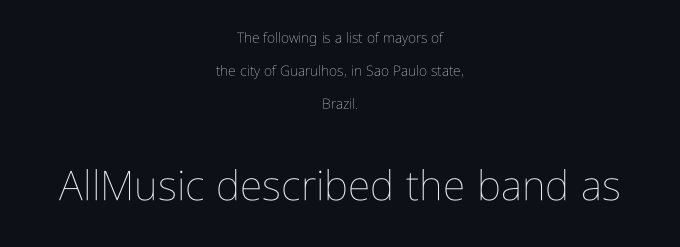
Q: Is the text bold? A: No.
Q: Is the text italic (slanted)? A: No, it is upright.
Q: Is the text underlined? A: No.
Q: How is the paragraph aligned? A: Centered.
Q: Is the spacing between letters normal or unusually wide? A: Normal.
Q: Is the spacing between lines tight, normal or loose? A: Loose.
Q: Which block of text is set in a larger size, the first (top) or the second (bottom)? A: The second (bottom) one.
Q: Width (condensed, normal, or wide)? A: Condensed.
Q: Stroke contrast? A: Low.
Q: x-height? A: Medium.
Q: Monospaced? A: No.
